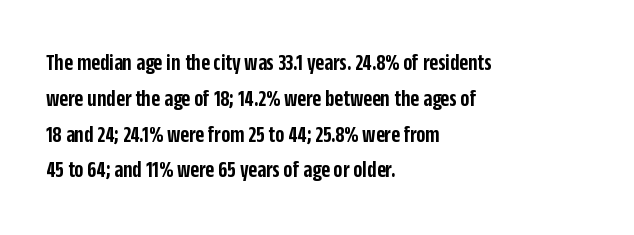
The image shows 24 px text type, upright; set left-aligned, normal line spacing (1.49x), normal letter spacing, not underlined.
